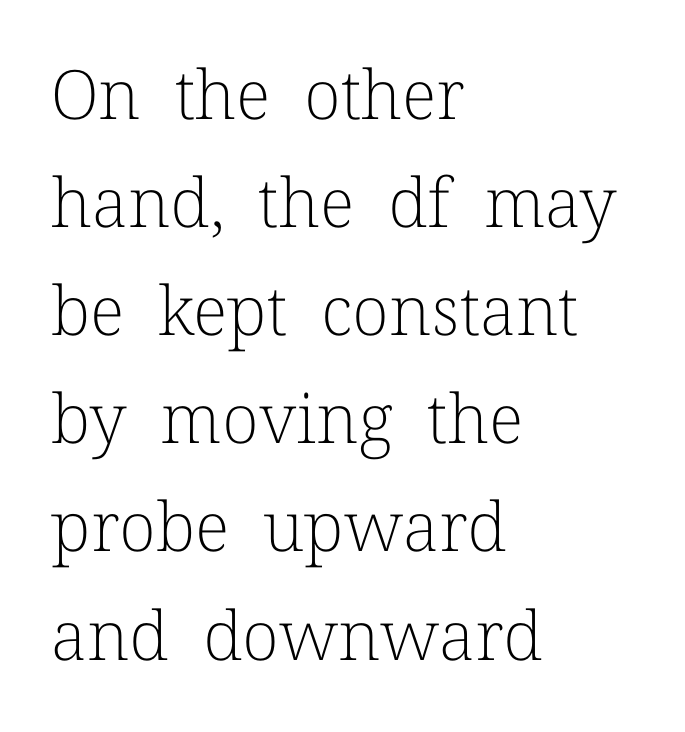
Nope, not italic — everything's standing straight. Quick note: underline off. Font category for this specimen: serif. Students, observe: this is what conventionally led text looks like. No extra tracking has been applied to these lines. Looks like regular typesetting: each glyph gets only the width it needs.
